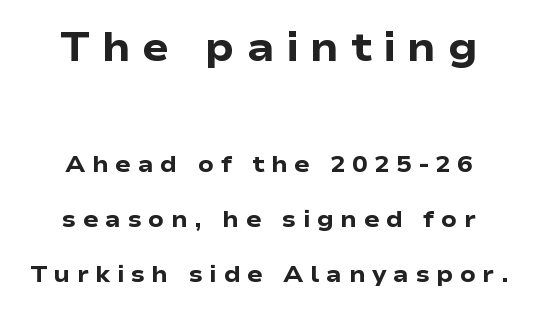
Strong, thick strokes mark this as bold type. Stroke terminals: plain, sans-serif. Looks like regular typesetting: each glyph gets only the width it needs. If you drew a line through each stem, it would be perfectly vertical. Leading is clearly above the norm, producing a sparse column. The paragraph shown floats in the horizontal middle.
